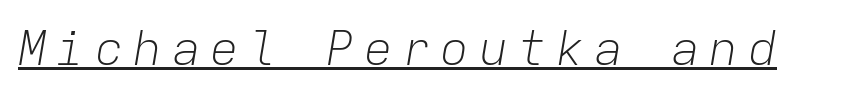
The image shows 48 px light type, italic (leaning right), monospaced; set unusually wide letter spacing (+0.2 em), underlined; low stroke contrast and a medium x-height.
